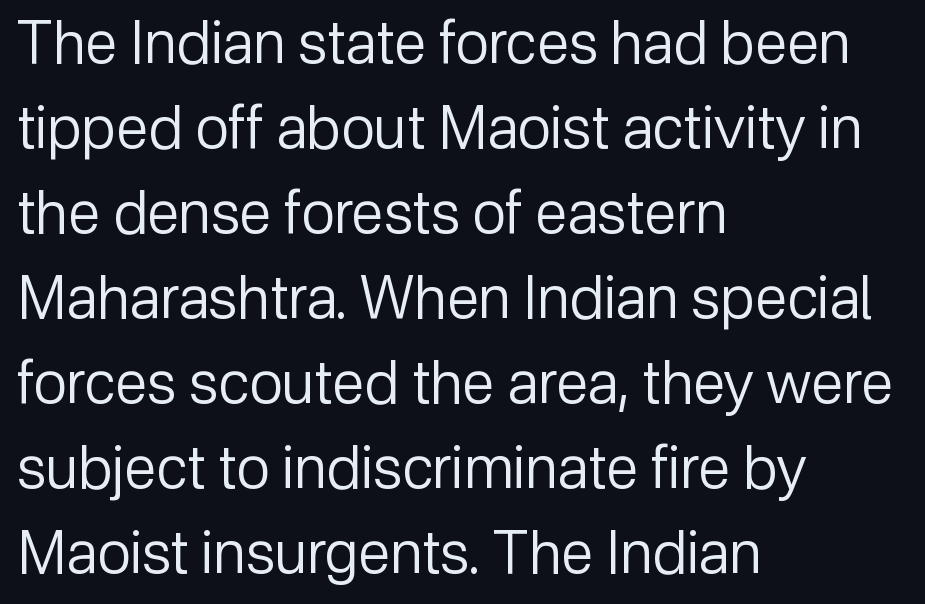
Typeset ragged right — the left edge is the straight one. Tracking here is standard; glyphs follow each other at the usual distance. The glyphs are unaccompanied by any horizontal stroke below them. The strokes carry an ordinary text weight at most. Varying glyph widths throughout — classic text-font behaviour.
